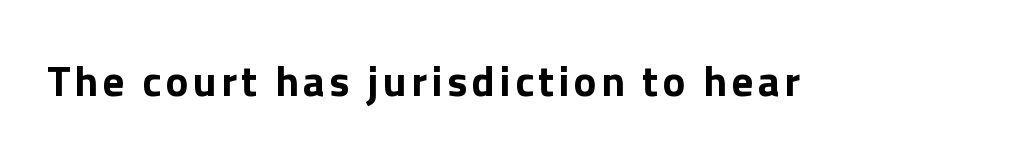
The image shows 43 px bold sans-serif type, upright; set not underlined; low stroke contrast and a medium x-height.
